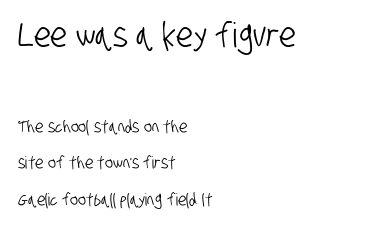
The image shows 34 px condensed sans-serif type; set left-aligned, loose line spacing (2.14x), normal letter spacing, not underlined; the first (top) block is 2.0x larger; low stroke contrast and a large x-height.
